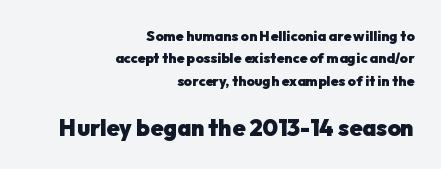
Q: Is the text bold? A: Yes.
Q: Is the text italic (slanted)? A: No, it is upright.
Q: Is the text underlined? A: No.
Q: How is the paragraph aligned? A: Right-aligned.
Q: Is the spacing between letters normal or unusually wide? A: Normal.
Q: Is the spacing between lines tight, normal or loose? A: Normal.
Q: Which block of text is set in a larger size, the first (top) or the second (bottom)? A: The second (bottom) one.
